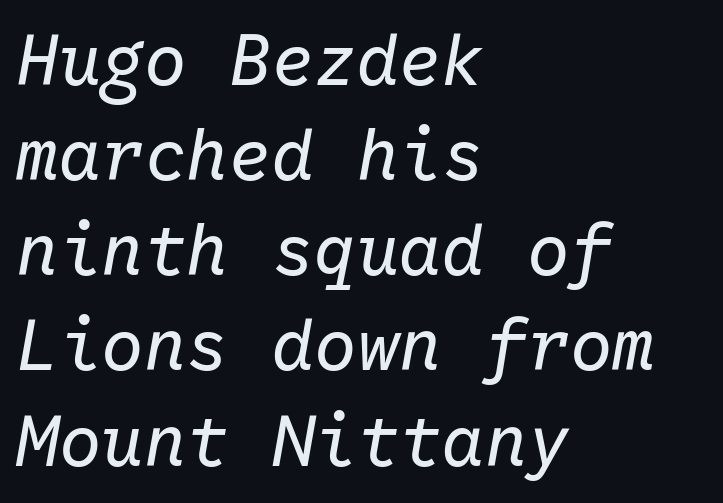
The image shows 71 px regular-weight type, italic (leaning right), monospaced; set left-aligned, normal line spacing (1.34x), normal letter spacing, not underlined; low stroke contrast and a medium x-height.
